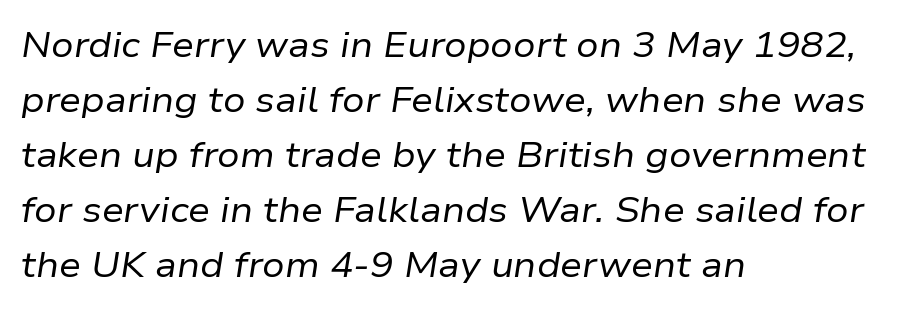
Weight: regular or lighter. Style check: oblique. Varying glyph widths throughout — classic text-font behaviour. A classic flush-left, rag-right setting is used for this passage. Leading: standard. In terms of letterspacing, this is plain default setting.
